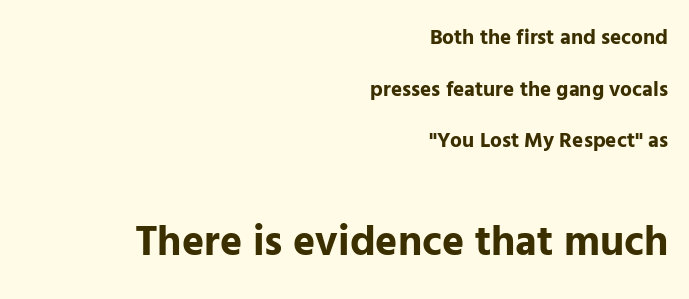
Q: Is the text bold? A: Yes.
Q: Is the text italic (slanted)? A: No, it is upright.
Q: Is the typeface a serif or a sans-serif typeface? A: Sans-serif.
Q: Is the text underlined? A: No.
Q: How is the paragraph aligned? A: Right-aligned.
Q: Is the spacing between letters normal or unusually wide? A: Normal.
Q: Is the spacing between lines tight, normal or loose? A: Loose.
Q: Which block of text is set in a larger size, the first (top) or the second (bottom)? A: The second (bottom) one.
Q: Width (condensed, normal, or wide)? A: Normal.
Q: Stroke contrast? A: Low.
Q: x-height? A: Medium.
Q: Monospaced? A: No.
